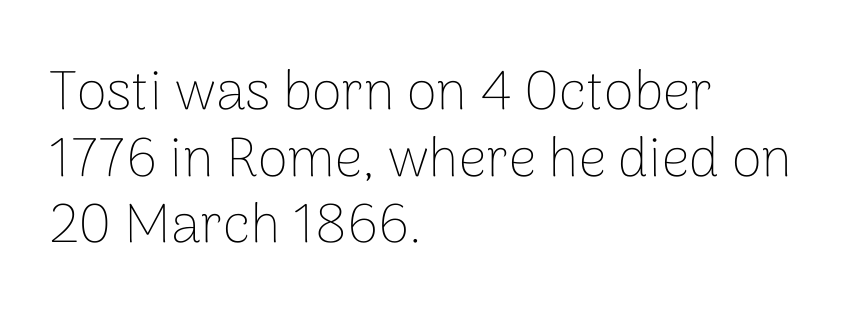
The image shows 55 px thin sans-serif type, upright; set left-aligned, line spacing 1.21x, normal letter spacing, not underlined; low stroke contrast and a medium x-height.
